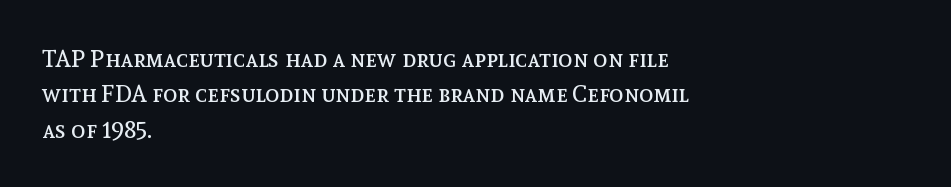
The image shows 24 px text type, upright; set left-aligned, normal line spacing (1.47x), normal letter spacing, not underlined.
